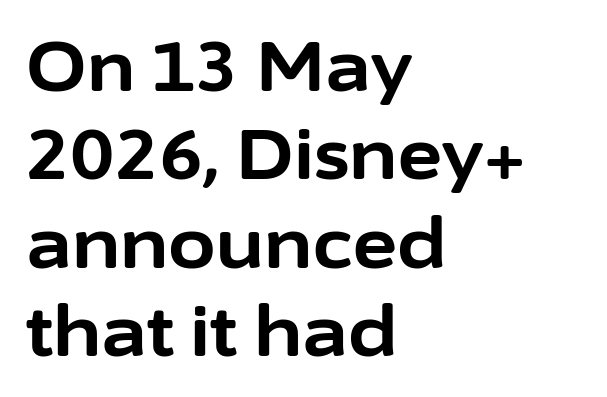
The strokes are fattened all the way to bold. Normally led — the rows are evenly, conventionally spaced. The letters sit at their default tracking, neither squeezed nor spread. Do the characters align in a grid? No, the font is proportional. The setting favours the left margin, as ordinary paragraphs usually do. No italicization has been applied; the sample stays upright.
